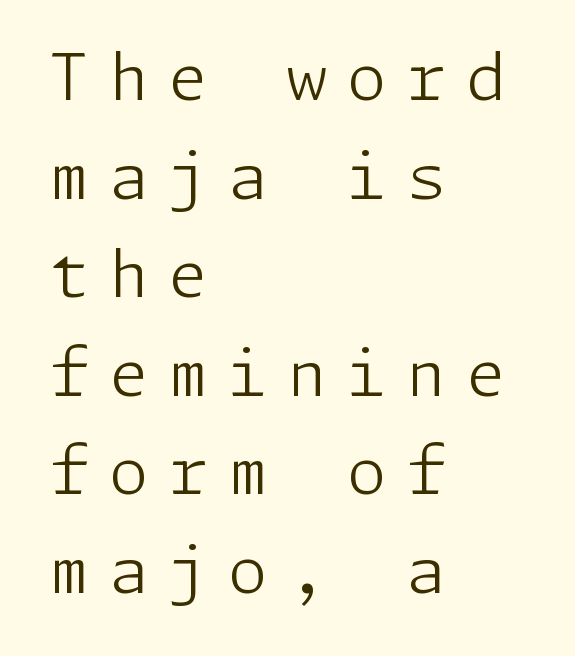
The image shows 64 px light sans-serif type, upright; set left-aligned, normal line spacing (1.54x), unusually wide letter spacing (+0.31 em), not underlined; low stroke contrast and a medium x-height.
